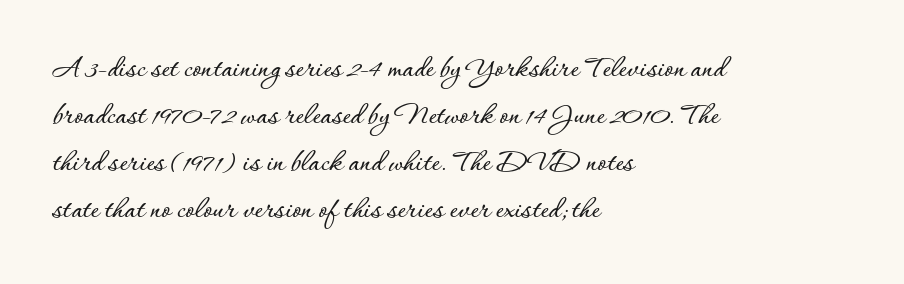
{"width": "normal", "stroke_contrast": "low", "x_height": "small", "monospaced": "no", "underline": "no", "align": "left", "line_spacing": "normal", "line_spacing_ratio": 1.52, "letter_spacing": "normal", "letter_spacing_em": 0.0, "glyph_px": 31}
